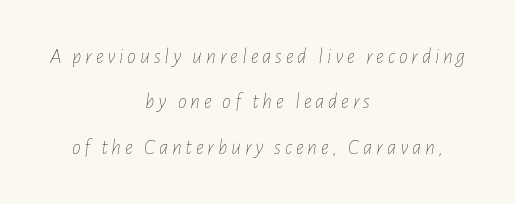
The rag falls on both sides of this text block equally. The block of text is sparse from top to bottom, with ample space between rows. Slant detected: the letters are inclined. The strokes carry an ordinary text weight at most.
